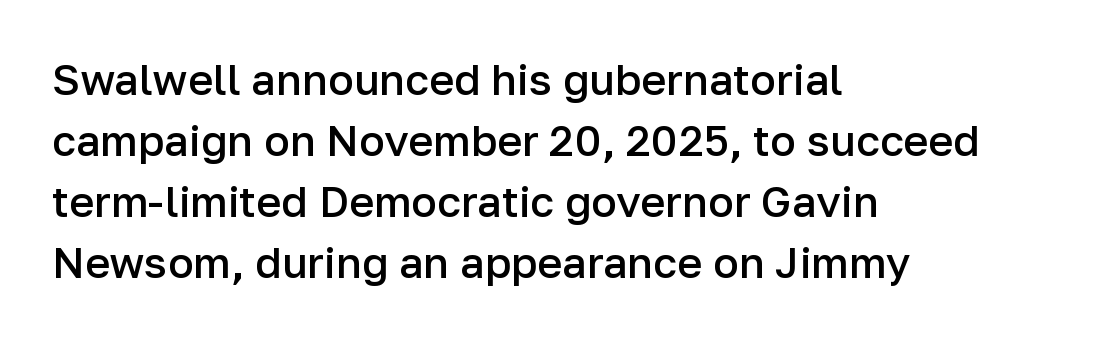
{"serif": "no", "italic": "no", "bold": "semi", "weight": "semibold", "width": "normal", "stroke_contrast": "low", "x_height": "medium", "monospaced": "no", "underline": "no", "align": "left", "line_spacing": "normal", "line_spacing_ratio": 1.42, "letter_spacing": "normal", "letter_spacing_em": 0.0, "glyph_px": 43}
